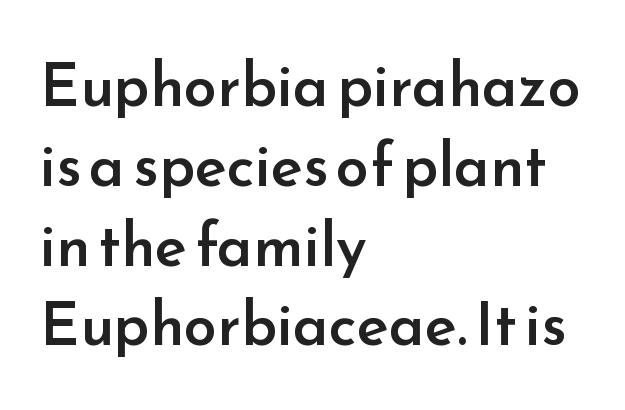
{"serif": "no", "italic": "no", "bold": "semi", "weight": "semibold", "width": "normal", "stroke_contrast": "low", "x_height": "small", "monospaced": "no", "underline": "no", "align": "left", "line_spacing": "normal", "line_spacing_ratio": 1.33, "letter_spacing": "normal", "letter_spacing_em": 0.0, "glyph_px": 60}
